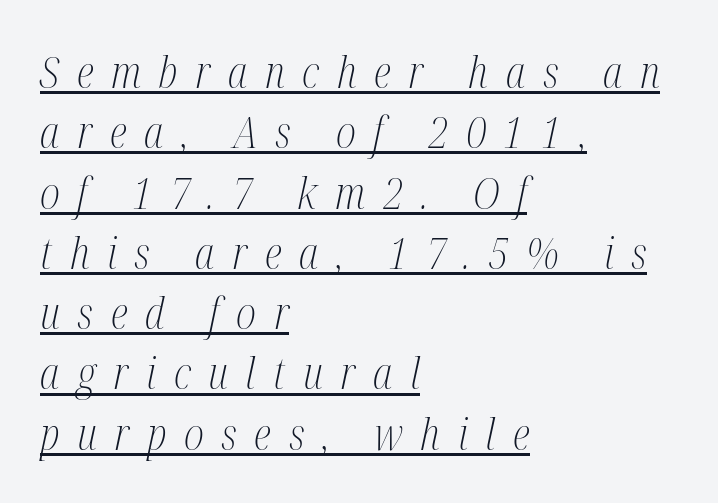
Q: Is the text bold? A: No.
Q: Is the text italic (slanted)? A: Yes, it leans right by about 12 degrees.
Q: Is the typeface a serif or a sans-serif typeface? A: Serif.
Q: Is the text underlined? A: Yes.
Q: How is the paragraph aligned? A: Left-aligned.
Q: Is the spacing between letters normal or unusually wide? A: Unusually wide.
Q: Is the spacing between lines tight, normal or loose? A: Normal.
Q: Width (condensed, normal, or wide)? A: Condensed.
Q: Stroke contrast? A: Medium.
Q: x-height? A: Medium.
Q: Monospaced? A: No.
